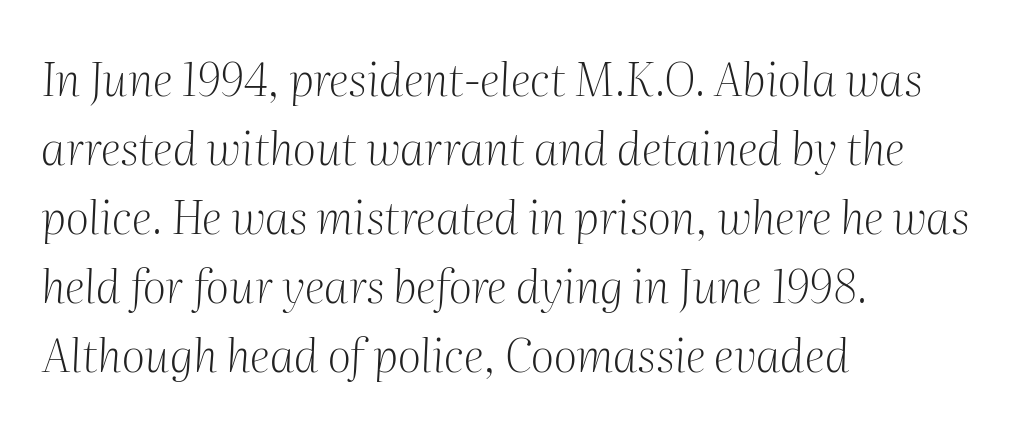
The letters advance in unequal steps, a hallmark of proportional type. Look at the tracking — it's just the regular setting, nothing added. Successive baselines arrive at the customary interval. This rendering features lettering with no underline. Typographically, this falls in the serif category. You can tell it's italic because the verticals aren't actually vertical.
